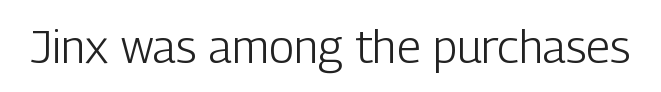
The image shows 46 px light, condensed sans-serif type, upright; set normal letter spacing, not underlined; low stroke contrast and a medium x-height.
